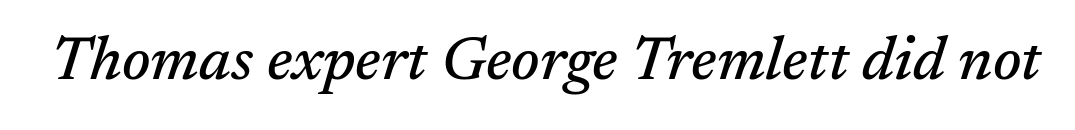
{"serif": "yes", "italic": "yes", "lean": "right", "slant_degrees": 17, "width": "normal", "stroke_contrast": "medium", "x_height": "medium", "monospaced": "no", "underline": "no", "letter_spacing": "normal", "letter_spacing_em": 0.0, "glyph_px": 61}
